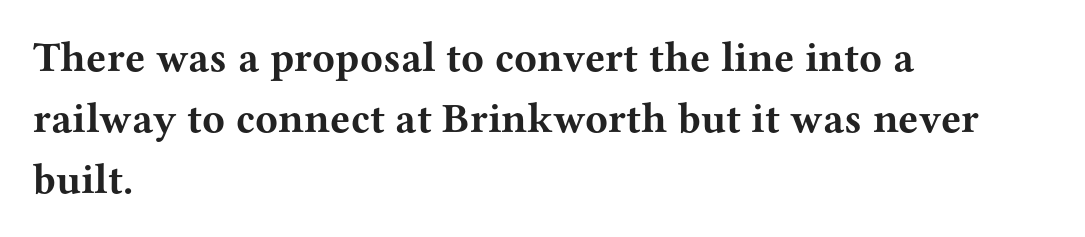
The image shows 42 px bold, wide serif type, upright; set left-aligned, normal line spacing (1.45x), normal letter spacing, not underlined; medium stroke contrast and a medium x-height.
